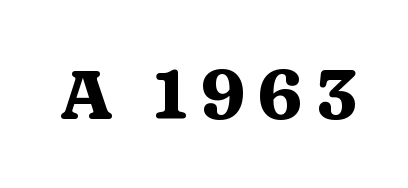
Thick stems and heavy bowls — unmistakably bold. I'd call this a serif setting — the letters wear small feet. The typography opts for an upright posture over an oblique one. Is this a fixed-width face? No — the glyphs have proportional, varying widths. Plain, unruled lines of type.
